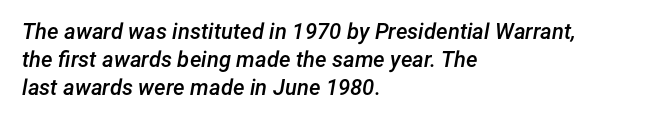
{"italic": "yes", "lean": "right", "slant_degrees": 12, "bold": "semi", "underline": "no", "align": "left", "line_spacing": "normal", "line_spacing_ratio": 1.27, "letter_spacing": "normal", "letter_spacing_em": 0.0, "glyph_px": 22}
